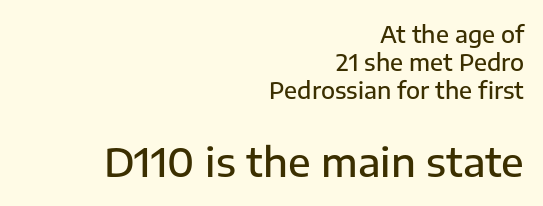
The face used here appears at its bigger size in the lower chunk. The typesetter chose a ragged-left arrangement here. Spacing verdict: proportional, widths tailored to each character. The rendering keeps characters at their native spacing. Descender tails drop into unmarked territory.
